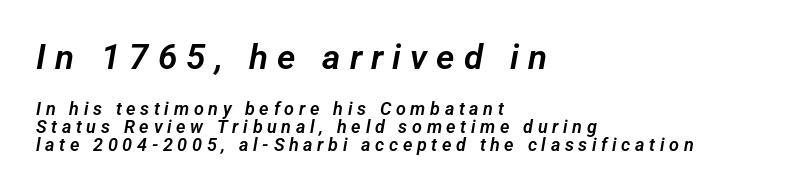
Caption: expanded tracking, letters set apart. How would I describe the line gaps? Narrow and economical. Grotesque or geometric, the face here clearly has no serifs. Spacing verdict: proportional, widths tailored to each character. Left-aligned paragraph, ragged on the right. This rendering features lettering with no underline.
